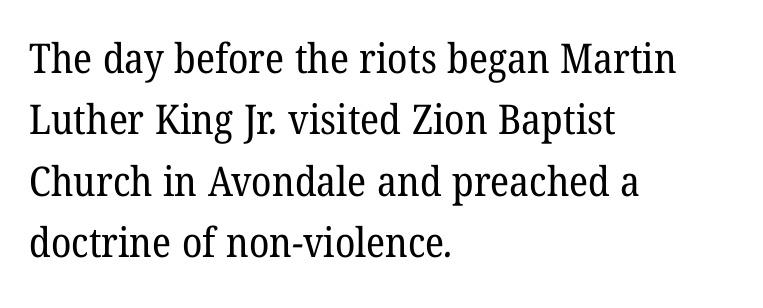
{"serif": "yes", "bold": "no", "weight": "regular", "width": "normal", "stroke_contrast": "low", "x_height": "medium", "monospaced": "no", "underline": "no", "align": "left", "line_spacing": "normal", "line_spacing_ratio": 1.5, "letter_spacing": "normal", "letter_spacing_em": 0.0, "glyph_px": 41}
